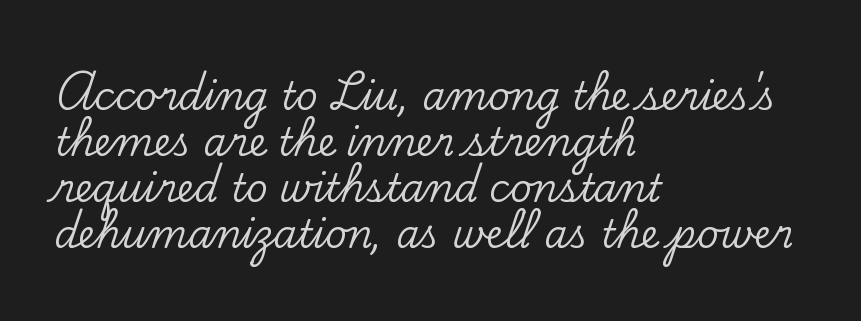
Q: Is the text italic (slanted)? A: Yes.
Q: Is the typeface a serif or a sans-serif typeface? A: Serif.
Q: Is the text underlined? A: No.
Q: How is the paragraph aligned? A: Left-aligned.
Q: Is the spacing between letters normal or unusually wide? A: Normal.
Q: Width (condensed, normal, or wide)? A: Normal.
Q: Stroke contrast? A: Low.
Q: x-height? A: Small.
Q: Monospaced? A: No.
